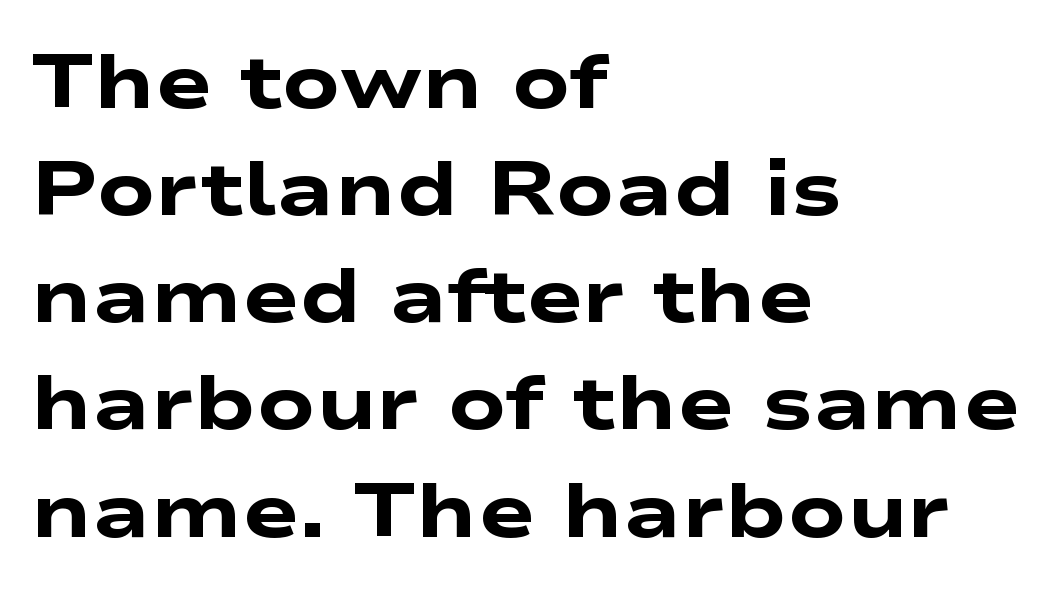
The image shows 76 px heavy, wide sans-serif type; set left-aligned, normal line spacing (1.41x), normal letter spacing, not underlined; low stroke contrast and a medium x-height.
